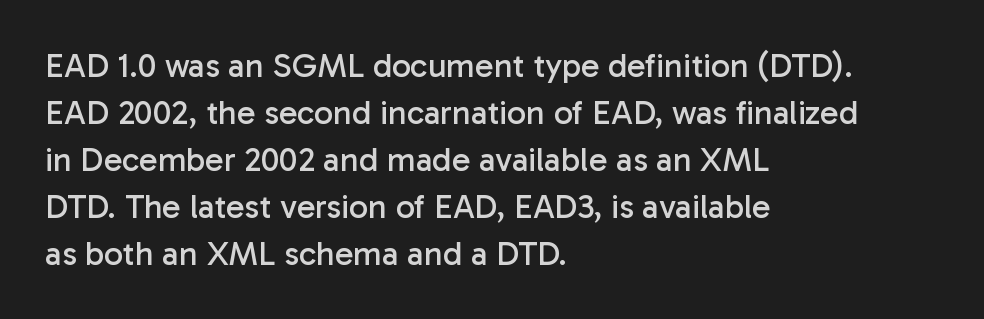
The image shows 34 px regular-weight sans-serif type, upright; set left-aligned, normal line spacing (1.38x), normal letter spacing, not underlined; low stroke contrast and a medium x-height.
